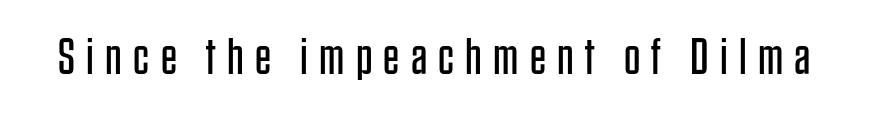
{"serif": "no", "italic": "no", "bold": "no", "weight": "regular", "width": "condensed", "stroke_contrast": "low", "x_height": "large", "monospaced": "no", "underline": "no", "letter_spacing": "wide", "letter_spacing_em": 0.22, "glyph_px": 51}
